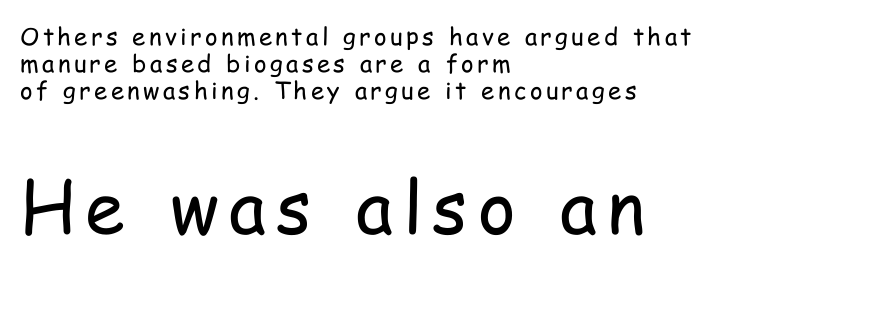
These lines huddle together more closely than default settings would place them. The passage shown is typed in a proportional face where columns would drift. Compared with a centered layout, this one pins lines to the left instead. Weight: not bold — regular or lighter.
